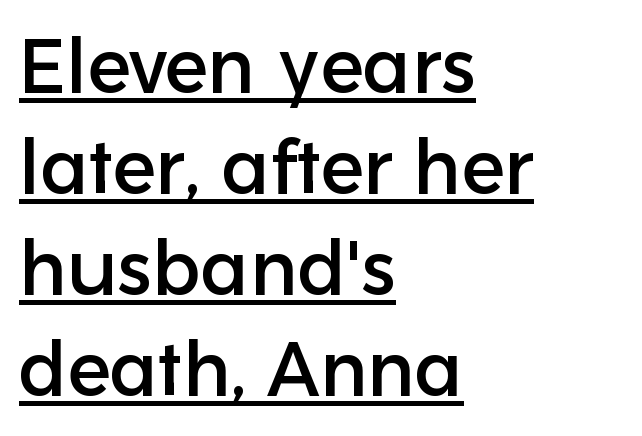
Leading matches the norm, producing a regular column. The lettering holds an erect, upright posture throughout. The face used here is proportionally spaced, like ordinary book or web type. Honestly, the underline is the first thing you notice here.
